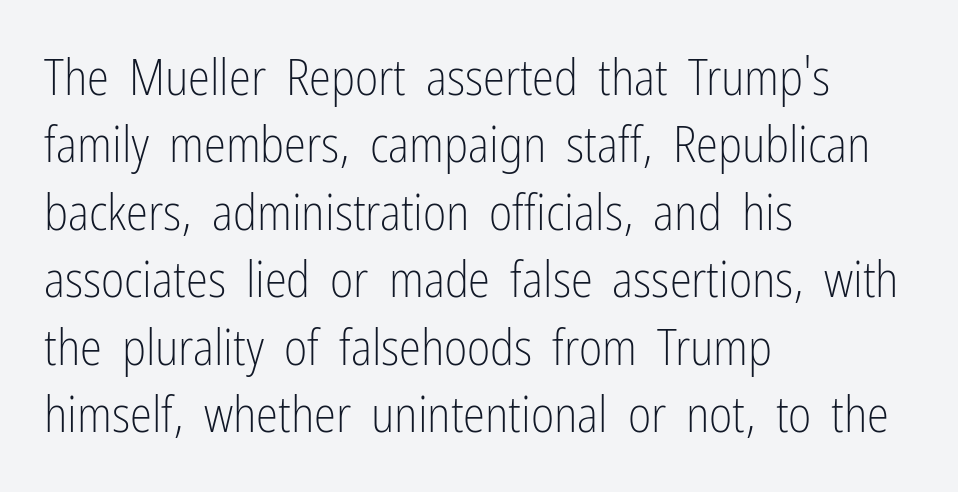
The image shows 50 px light, condensed sans-serif type, upright; set left-aligned, normal line spacing (1.35x), normal letter spacing, not underlined; low stroke contrast and a medium x-height.
